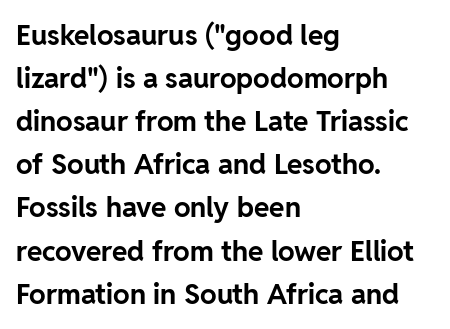
{"serif": "no", "italic": "no", "bold": "yes", "weight": "bold", "width": "normal", "stroke_contrast": "low", "x_height": "medium", "monospaced": "no", "underline": "no", "align": "left", "line_spacing": "normal", "line_spacing_ratio": 1.54, "letter_spacing": "normal", "letter_spacing_em": 0.0, "glyph_px": 28}
